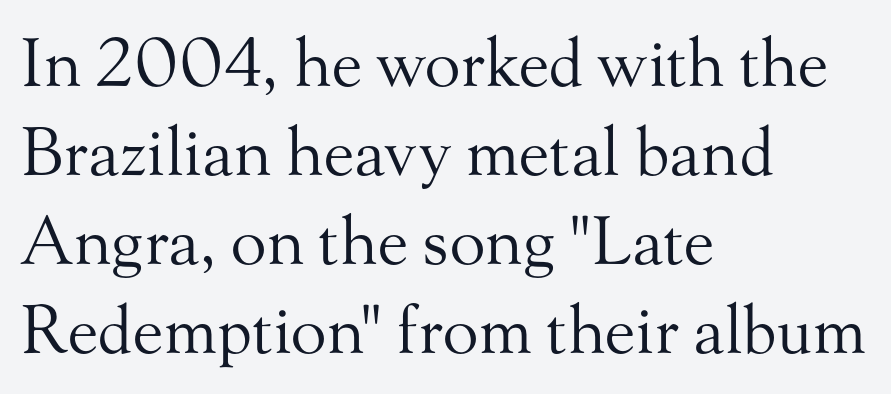
The image shows 66 px regular-weight serif type, upright; set left-aligned, normal line spacing (1.35x), normal letter spacing, not underlined; medium stroke contrast and a small x-height.
